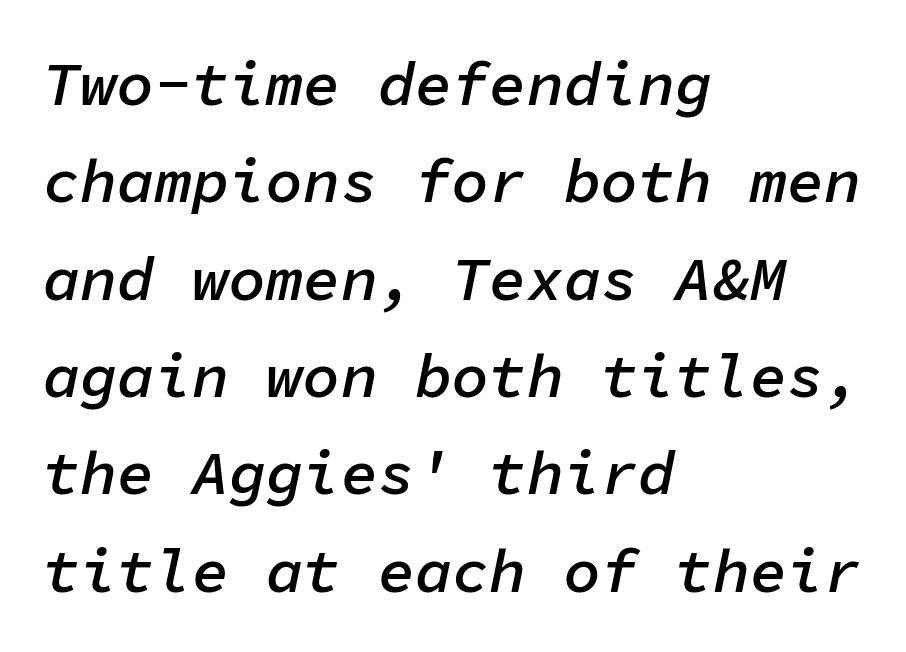
{"italic": "yes", "lean": "right", "slant_degrees": 11, "bold": "semi", "weight": "semibold", "width": "normal", "stroke_contrast": "low", "x_height": "medium", "monospaced": "yes", "underline": "no", "align": "left", "line_spacing": "normal", "line_spacing_ratio": 1.57, "letter_spacing": "normal", "letter_spacing_em": 0.0, "glyph_px": 62}
